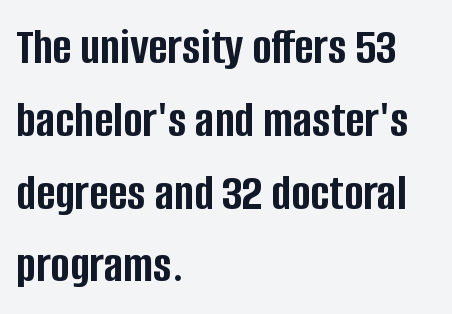
The paragraph shown leans on its left margin. Look at the bottom of the vertical strokes: they stop flat, with no serifs. Tracking value appears to be zero — textbook default spacing. The letters advance in unequal steps, a hallmark of proportional type.
